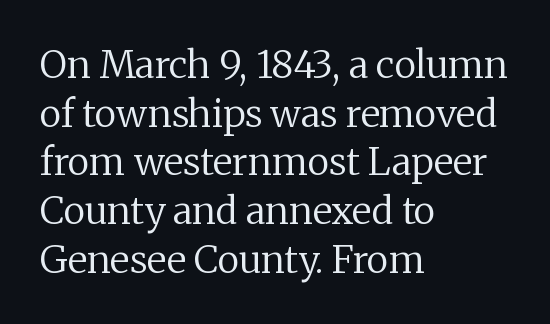
Q: Is the text bold? A: No.
Q: Is the text italic (slanted)? A: No, it is upright.
Q: Is the typeface a serif or a sans-serif typeface? A: Serif.
Q: Is the text underlined? A: No.
Q: How is the paragraph aligned? A: Left-aligned.
Q: Is the spacing between letters normal or unusually wide? A: Normal.
Q: Is the spacing between lines tight, normal or loose? A: Normal.
Q: Width (condensed, normal, or wide)? A: Normal.
Q: Stroke contrast? A: Medium.
Q: x-height? A: Medium.
Q: Monospaced? A: No.
